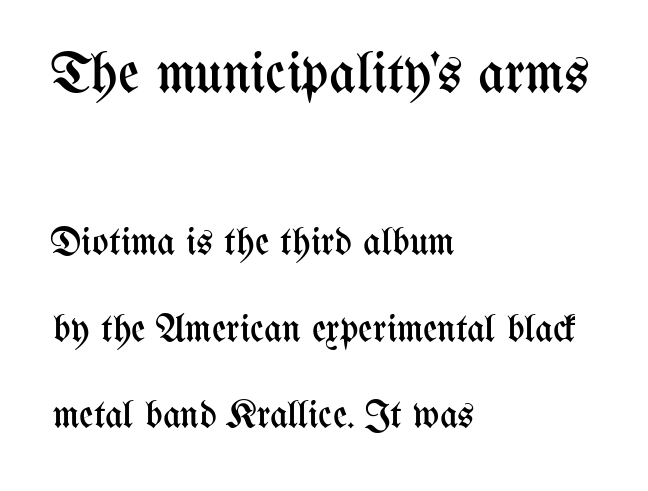
The image shows 58 px regular-weight, condensed type, upright; set left-aligned, loose line spacing (2.22x), normal letter spacing, not underlined; the first (top) block is 1.49x larger; medium stroke contrast and a medium x-height.
